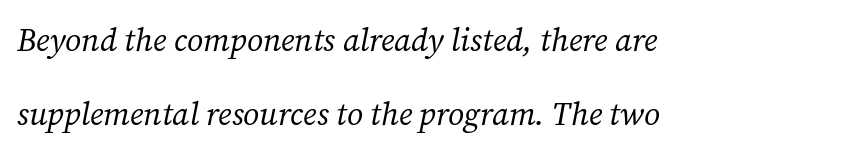
{"serif": "yes", "italic": "yes", "lean": "right", "slant_degrees": 12, "bold": "no", "weight": "regular", "width": "normal", "stroke_contrast": "medium", "x_height": "medium", "monospaced": "no", "underline": "no", "align": "left", "line_spacing": "loose", "line_spacing_ratio": 2.32, "letter_spacing": "normal", "letter_spacing_em": 0.0, "glyph_px": 32}
